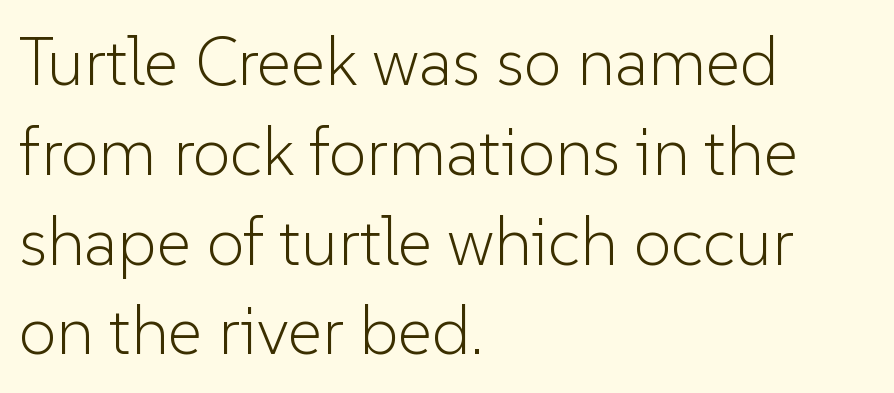
Q: Is the text bold? A: No.
Q: Is the text italic (slanted)? A: No, it is upright.
Q: Is the typeface a serif or a sans-serif typeface? A: Sans-serif.
Q: Is the text underlined? A: No.
Q: How is the paragraph aligned? A: Left-aligned.
Q: Is the spacing between letters normal or unusually wide? A: Normal.
Q: Is the spacing between lines tight, normal or loose? A: Normal.
Q: Width (condensed, normal, or wide)? A: Normal.
Q: Stroke contrast? A: Low.
Q: x-height? A: Medium.
Q: Monospaced? A: No.
